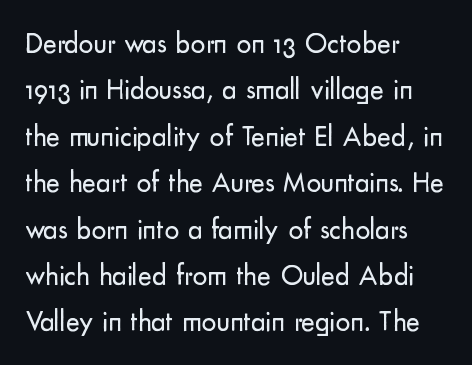
{"serif": "no", "italic": "no", "bold": "no", "weight": "regular", "width": "normal", "stroke_contrast": "low", "x_height": "small", "monospaced": "no", "underline": "no", "align": "left", "line_spacing": "normal", "line_spacing_ratio": 1.6, "letter_spacing": "normal", "letter_spacing_em": 0.0, "glyph_px": 29}
